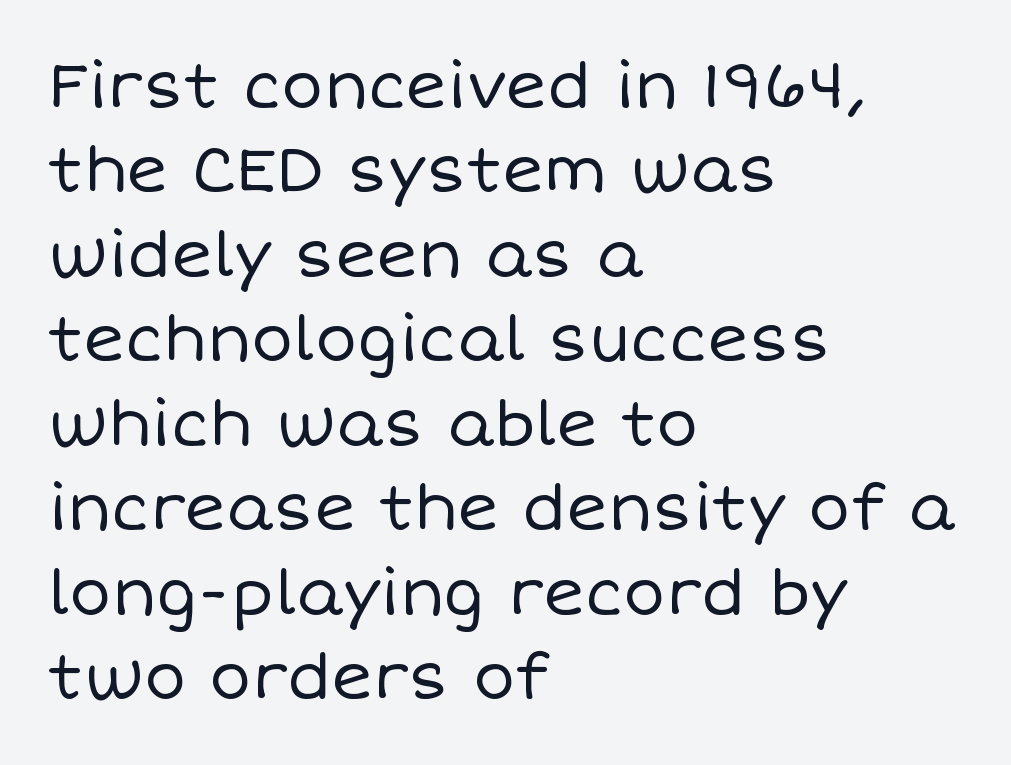
The image shows 63 px regular-weight type, upright; set left-aligned, normal line spacing (1.34x), normal letter spacing, not underlined; low stroke contrast and a large x-height.
